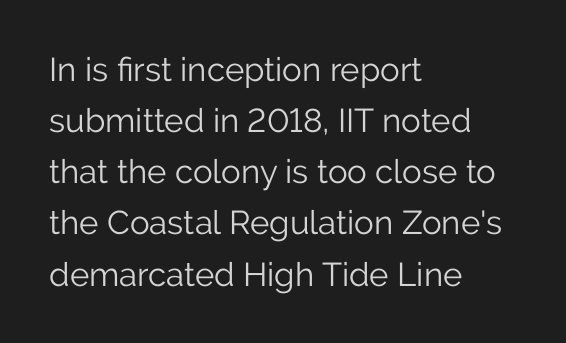
Each letter keeps its own natural width here, so spacing adapts to shape. Horizontally, the lines are justified to the leading edge only. The type sits square on the baseline with zero lean. Glance below the letters and you will spot only blank space.
